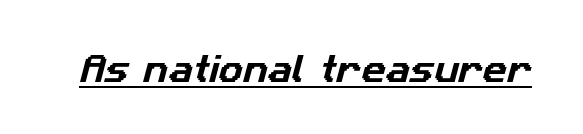
The image shows 30 px sans-serif type; set normal letter spacing, underlined; low stroke contrast and a medium x-height.
